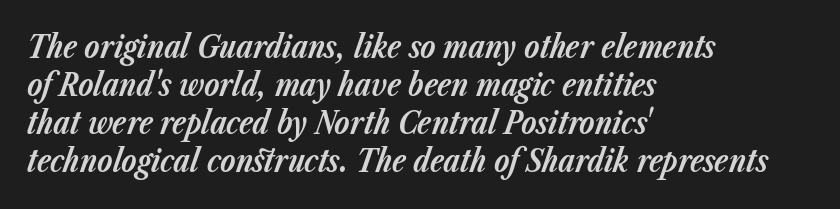
{"italic": "yes", "lean": "right", "slant_degrees": 23, "bold": "yes", "weight": "bold", "width": "normal", "stroke_contrast": "low", "x_height": "medium", "monospaced": "no", "underline": "no", "align": "left", "line_spacing_ratio": 1.23, "letter_spacing": "normal", "letter_spacing_em": 0.0, "glyph_px": 31}
